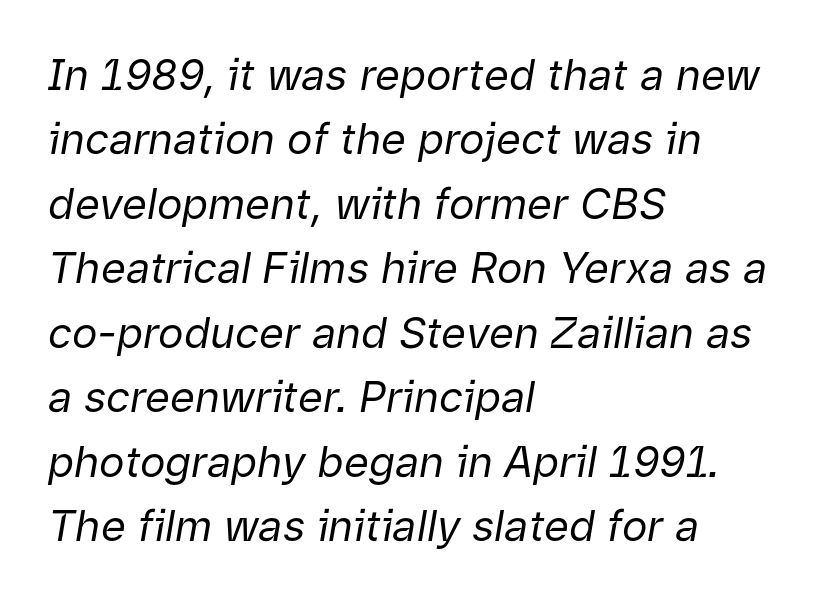
{"italic": "yes", "lean": "right", "slant_degrees": 9, "bold": "no", "weight": "regular", "width": "normal", "stroke_contrast": "low", "x_height": "medium", "monospaced": "no", "underline": "no", "align": "left", "line_spacing": "normal", "line_spacing_ratio": 1.5, "letter_spacing": "normal", "letter_spacing_em": 0.0, "glyph_px": 43}
